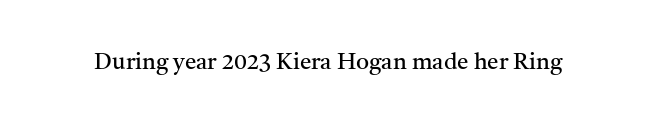
{"italic": "no", "bold": "no", "underline": "no", "letter_spacing": "normal", "letter_spacing_em": 0.0, "glyph_px": 23}
